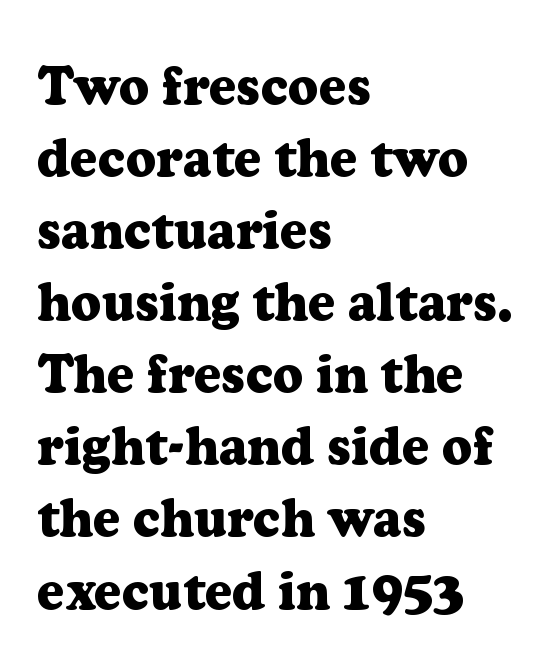
{"serif": "yes", "italic": "no", "bold": "yes", "weight": "heavy", "width": "normal", "stroke_contrast": "low", "x_height": "medium", "monospaced": "no", "underline": "no", "align": "left", "line_spacing": "normal", "line_spacing_ratio": 1.36, "letter_spacing": "normal", "letter_spacing_em": 0.0, "glyph_px": 53}
